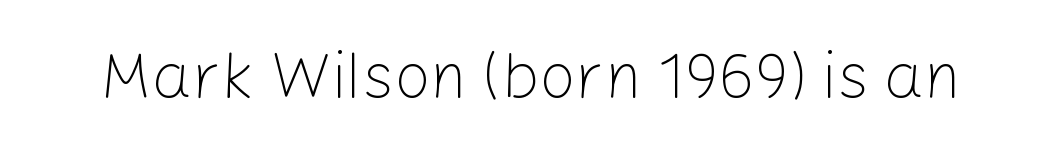
{"serif": "no", "italic": "no", "bold": "no", "weight": "light", "width": "normal", "stroke_contrast": "low", "x_height": "medium", "monospaced": "no", "underline": "no", "letter_spacing": "normal", "letter_spacing_em": 0.0, "glyph_px": 64}
